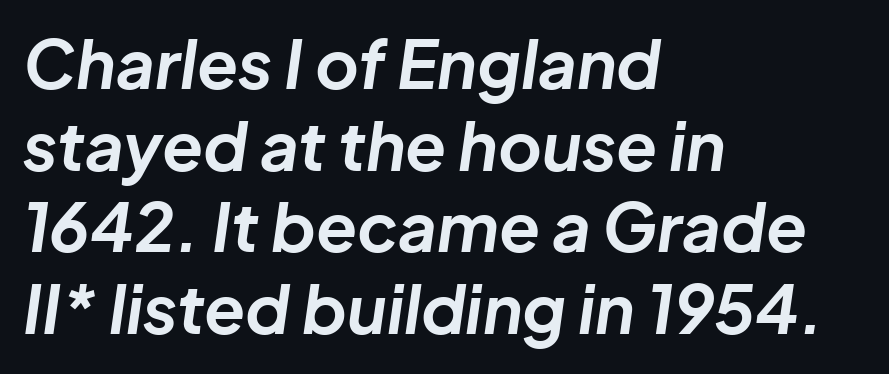
The image shows 67 px bold type, italic (leaning right); set left-aligned, line spacing 1.22x, normal letter spacing, not underlined; low stroke contrast and a medium x-height.
